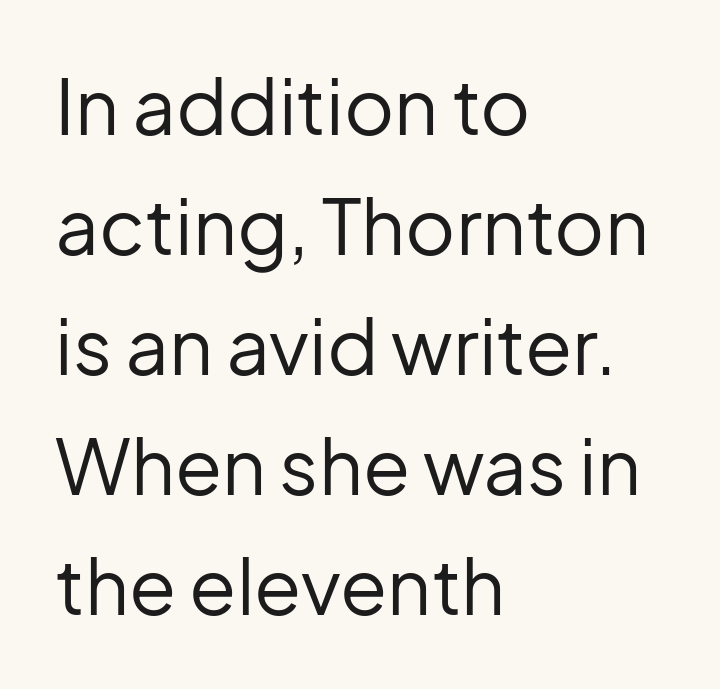
The image shows 77 px regular-weight sans-serif type, upright; set left-aligned, normal line spacing (1.56x), normal letter spacing, not underlined; low stroke contrast and a medium x-height.
